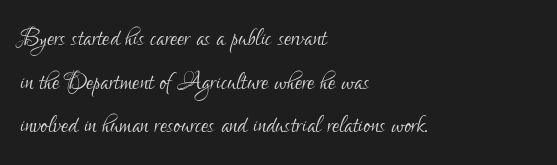
Q: Is the text bold? A: No.
Q: Is the text italic (slanted)? A: Yes.
Q: Is the typeface a serif or a sans-serif typeface? A: Sans-serif.
Q: Is the text underlined? A: No.
Q: How is the paragraph aligned? A: Left-aligned.
Q: Is the spacing between letters normal or unusually wide? A: Normal.
Q: Is the spacing between lines tight, normal or loose? A: Normal.
Q: Width (condensed, normal, or wide)? A: Condensed.
Q: Stroke contrast? A: Low.
Q: x-height? A: Small.
Q: Monospaced? A: No.
